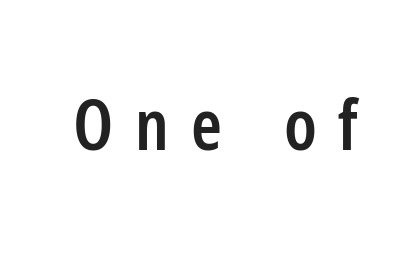
Letters rest on an invisible, unmarked baseline. Tracking value appears strongly positive — letters spread wide. The designer went with a sans here, leaving each stem footless. Typesetter's note: demi weight, one step under bold.
